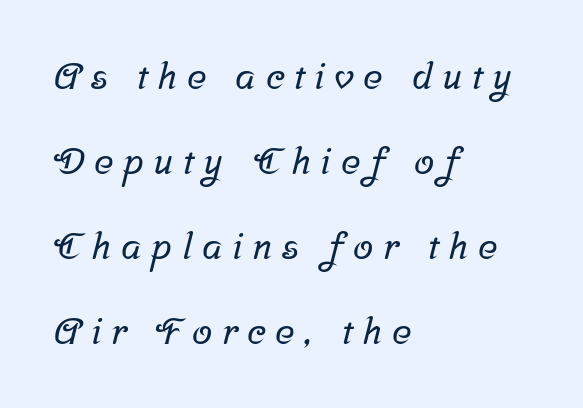
{"width": "normal", "stroke_contrast": "low", "x_height": "medium", "monospaced": "no", "underline": "no", "align": "left", "line_spacing": "loose", "line_spacing_ratio": 2.3, "letter_spacing": "wide", "letter_spacing_em": 0.26, "glyph_px": 37}
